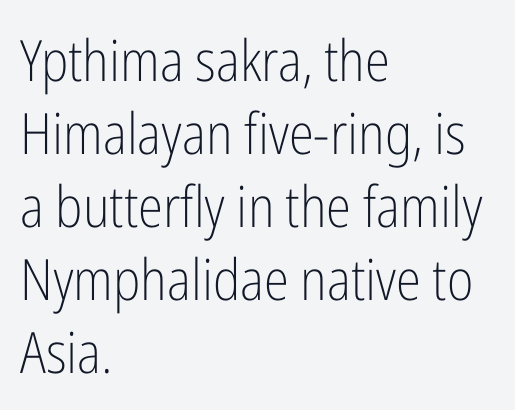
How would I describe the line gaps? Plain and ordinary. Look at the tracking — it's just the regular setting, nothing added. The passage shown is typed in a proportional face where columns would drift. A quiet, ordinary-to-light weight characterises the typeface.
